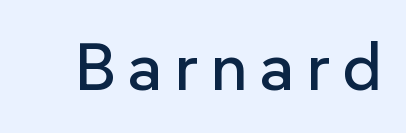
Spacing verdict: proportional, widths tailored to each character. Every stem runs plumb, perpendicular to the baseline. Check where the strokes stop: nothing finishes them off — pure sans. The gap between lines stays unmarked.
